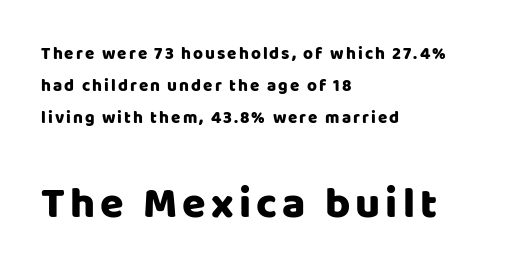
{"serif": "no", "italic": "no", "width": "normal", "stroke_contrast": "low", "x_height": "large", "monospaced": "no", "underline": "no", "align": "left", "line_spacing_ratio": 1.87, "larger_block": "second", "size_ratio": 2.53, "glyph_px": 43}
